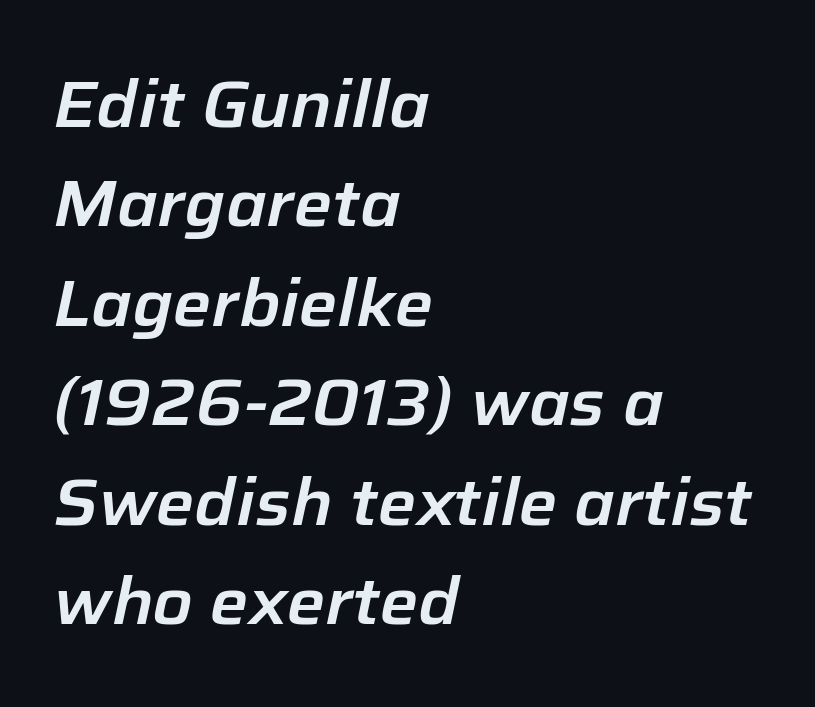
Q: Is the text italic (slanted)? A: Yes, it leans right by about 12 degrees.
Q: Is the text underlined? A: No.
Q: How is the paragraph aligned? A: Left-aligned.
Q: Is the spacing between letters normal or unusually wide? A: Normal.
Q: Is the spacing between lines tight, normal or loose? A: Normal.
Q: Width (condensed, normal, or wide)? A: Normal.
Q: Stroke contrast? A: Low.
Q: x-height? A: Medium.
Q: Monospaced? A: No.
